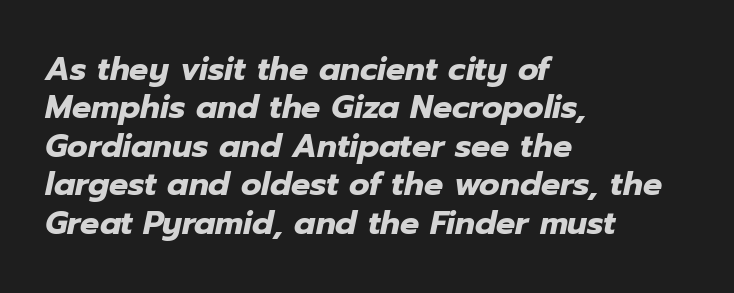
The image shows 32 px heavy type, italic (leaning right); set left-aligned, line spacing 1.2x, normal letter spacing, not underlined; low stroke contrast and a medium x-height.
